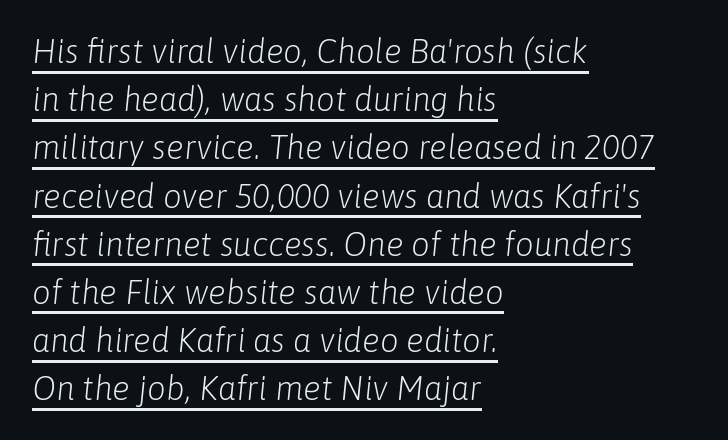
Q: Is the text bold? A: No.
Q: Is the text italic (slanted)? A: Yes, it leans right by about 6 degrees.
Q: Is the text underlined? A: Yes.
Q: How is the paragraph aligned? A: Left-aligned.
Q: Is the spacing between letters normal or unusually wide? A: Normal.
Q: Is the spacing between lines tight, normal or loose? A: Normal.
Q: Width (condensed, normal, or wide)? A: Normal.
Q: Stroke contrast? A: Low.
Q: x-height? A: Medium.
Q: Monospaced? A: No.
